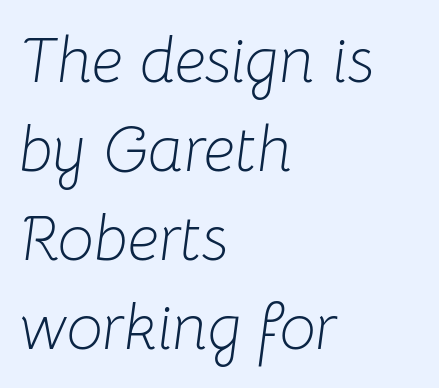
Q: Is the text bold? A: No.
Q: Is the text italic (slanted)? A: Yes, it leans right by about 8 degrees.
Q: Is the text underlined? A: No.
Q: How is the paragraph aligned? A: Left-aligned.
Q: Is the spacing between letters normal or unusually wide? A: Normal.
Q: Is the spacing between lines tight, normal or loose? A: Normal.
Q: Width (condensed, normal, or wide)? A: Normal.
Q: Stroke contrast? A: Low.
Q: x-height? A: Medium.
Q: Monospaced? A: No.
